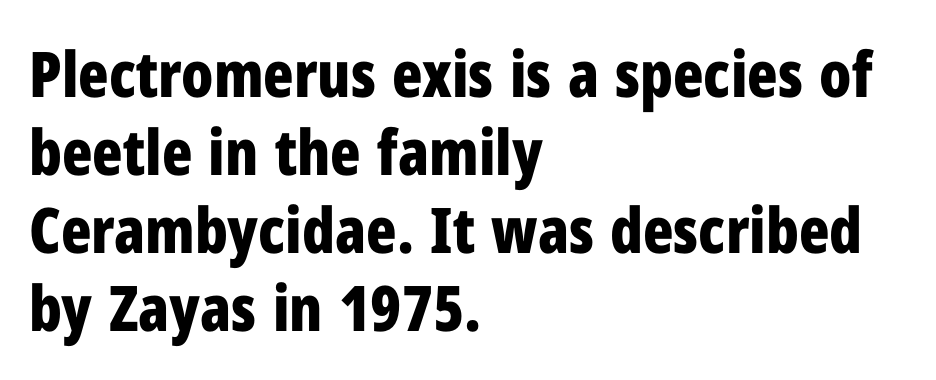
These lines are set flush left with a ragged right edge. Characters remain perfectly vertical along every line. Does the weight exceed regular? Yes, all the way to bold. The zone under the glyphs is completely vacant. Spacing verdict: proportional, widths tailored to each character.
